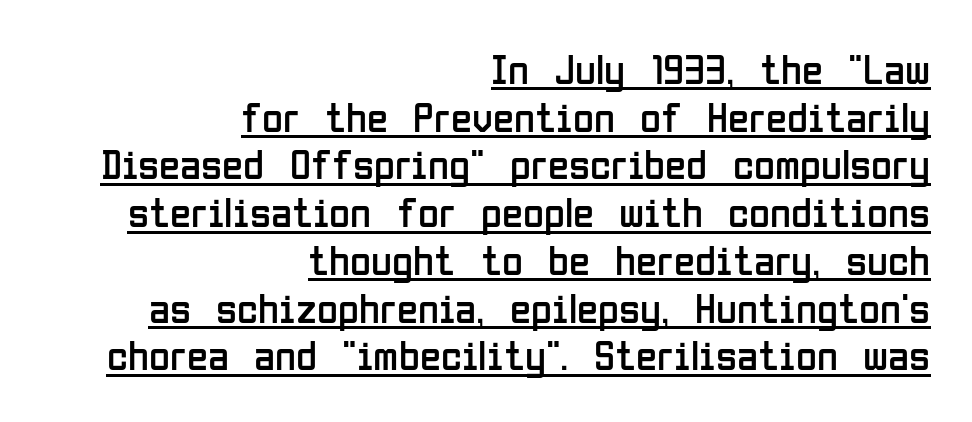
Q: Is the text bold? A: No.
Q: Is the text italic (slanted)? A: No, it is upright.
Q: Is the typeface a serif or a sans-serif typeface? A: Sans-serif.
Q: Is the text underlined? A: Yes.
Q: How is the paragraph aligned? A: Right-aligned.
Q: Is the spacing between letters normal or unusually wide? A: Normal.
Q: Is the spacing between lines tight, normal or loose? A: Tight.
Q: Width (condensed, normal, or wide)? A: Condensed.
Q: Stroke contrast? A: Low.
Q: x-height? A: Medium.
Q: Monospaced? A: No.
